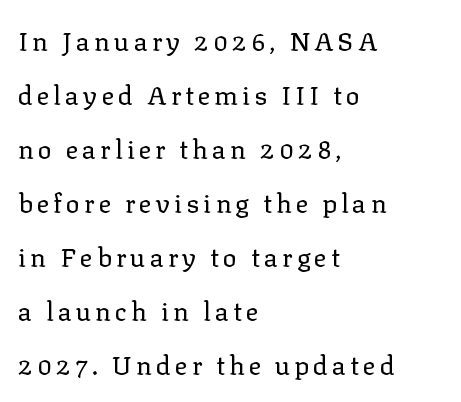
Rows of type keep a wide berth in the vertical direction. Vertical strokes here are truly vertical. The gap between lines stays unmarked. These glyphs show unthickened strokes, regular width or finer. Typeset ragged right — the left edge is the straight one.
